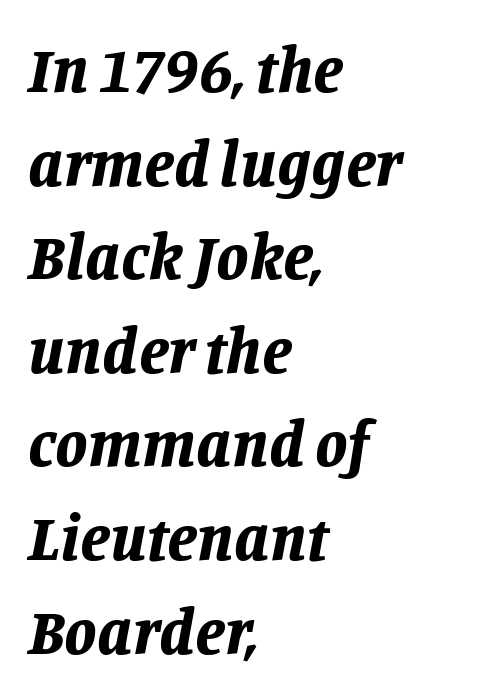
{"italic": "yes", "lean": "right", "slant_degrees": 11, "bold": "yes", "weight": "bold", "width": "normal", "stroke_contrast": "low", "x_height": "large", "monospaced": "no", "underline": "no", "align": "left", "line_spacing": "normal", "line_spacing_ratio": 1.44, "letter_spacing": "normal", "letter_spacing_em": 0.0, "glyph_px": 65}
